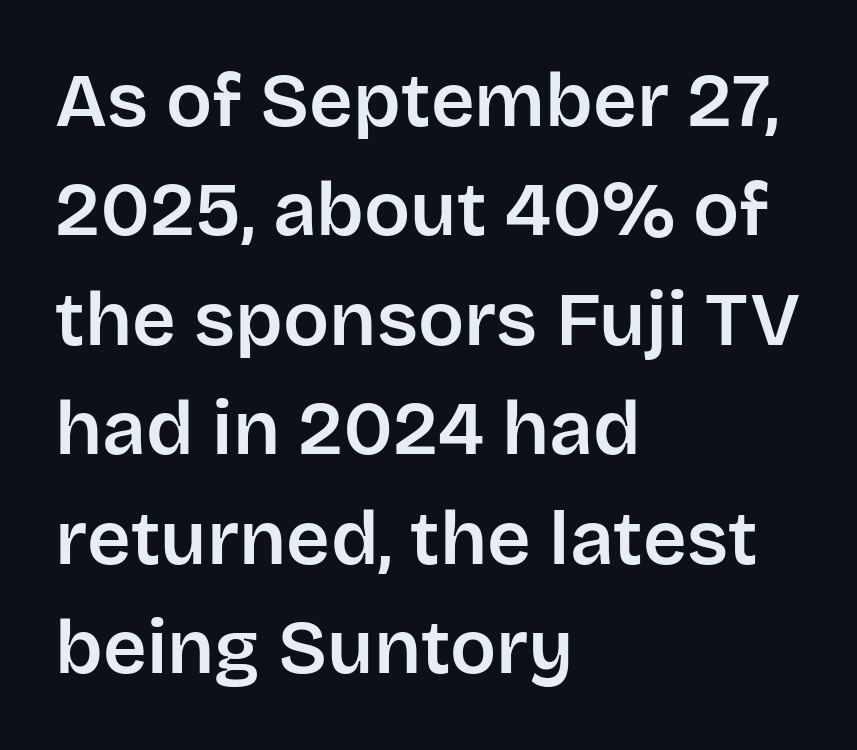
Q: Is the text italic (slanted)? A: No, it is upright.
Q: Is the typeface a serif or a sans-serif typeface? A: Sans-serif.
Q: Is the text underlined? A: No.
Q: How is the paragraph aligned? A: Left-aligned.
Q: Is the spacing between letters normal or unusually wide? A: Normal.
Q: Is the spacing between lines tight, normal or loose? A: Normal.
Q: Width (condensed, normal, or wide)? A: Normal.
Q: Stroke contrast? A: Low.
Q: x-height? A: Large.
Q: Monospaced? A: No.
